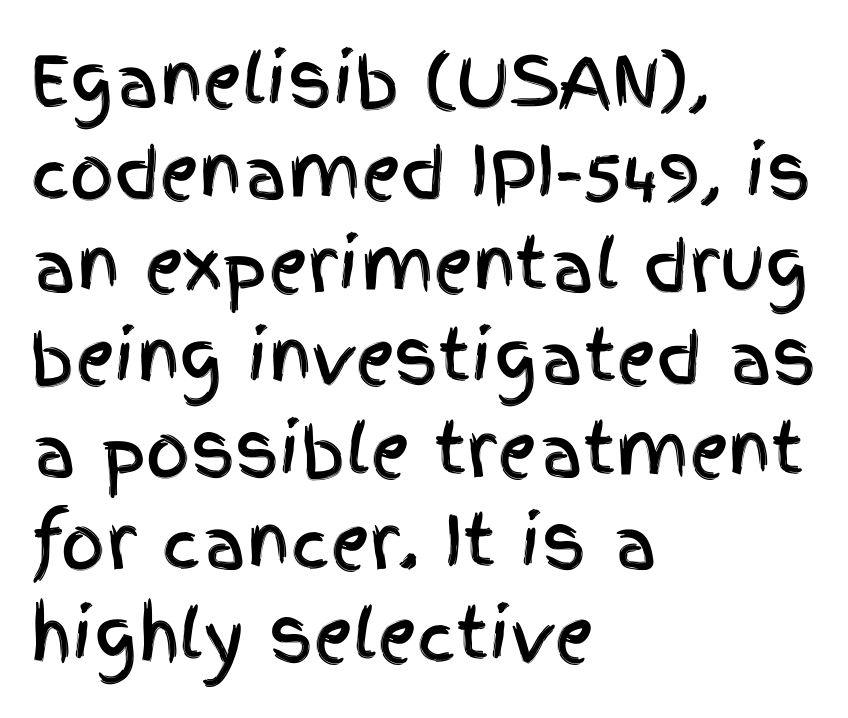
{"serif": "no", "italic": "no", "width": "condensed", "x_height": "large", "monospaced": "no", "underline": "no", "align": "left", "line_spacing": "normal", "line_spacing_ratio": 1.34, "letter_spacing": "normal", "letter_spacing_em": 0.0, "glyph_px": 69}
